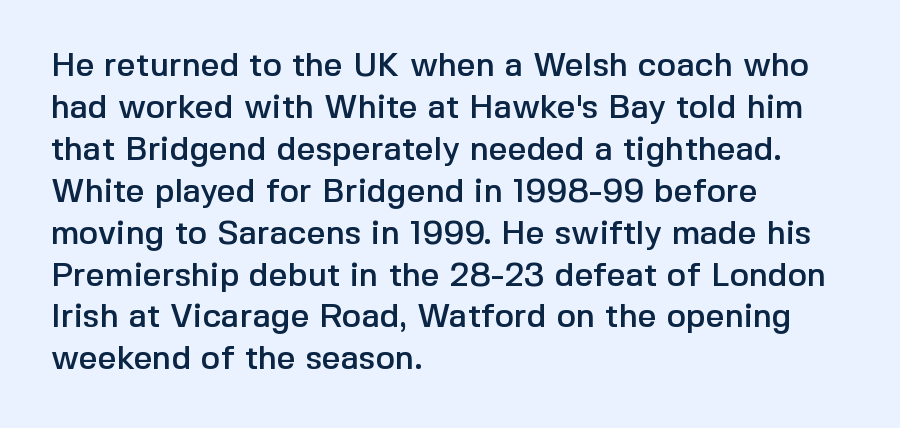
The image shows 33 px sans-serif type, upright; set left-aligned, normal line spacing (1.27x), normal letter spacing, not underlined; a medium x-height.
